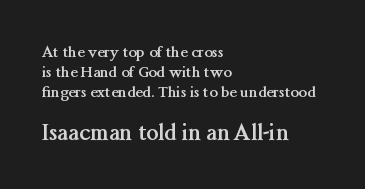
Size contrast runs from small at the top to large at the bottom. The font's upright variant was chosen for this text. The block of text has a typical density, with ordinary space between rows. Descenders are the only things crossing below the line.
